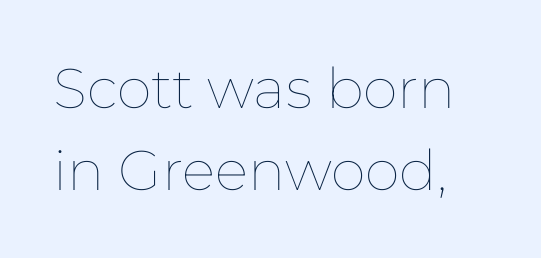
In terms of letterspacing, this is plain default setting. The typesetting does not lean heavy: it is not bold. Glance below the letters and you will spot only blank space. These lines are rendered in a variable-pitch font.
